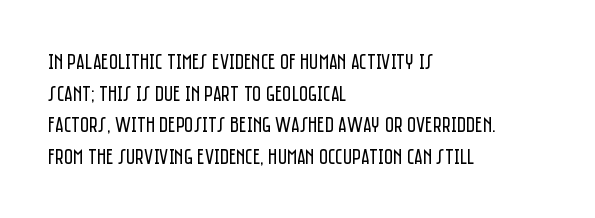
Q: Is the text bold? A: No.
Q: Is the text italic (slanted)? A: No, it is upright.
Q: Is the text underlined? A: No.
Q: How is the paragraph aligned? A: Left-aligned.
Q: Is the spacing between letters normal or unusually wide? A: Normal.
Q: Is the spacing between lines tight, normal or loose? A: Normal.
